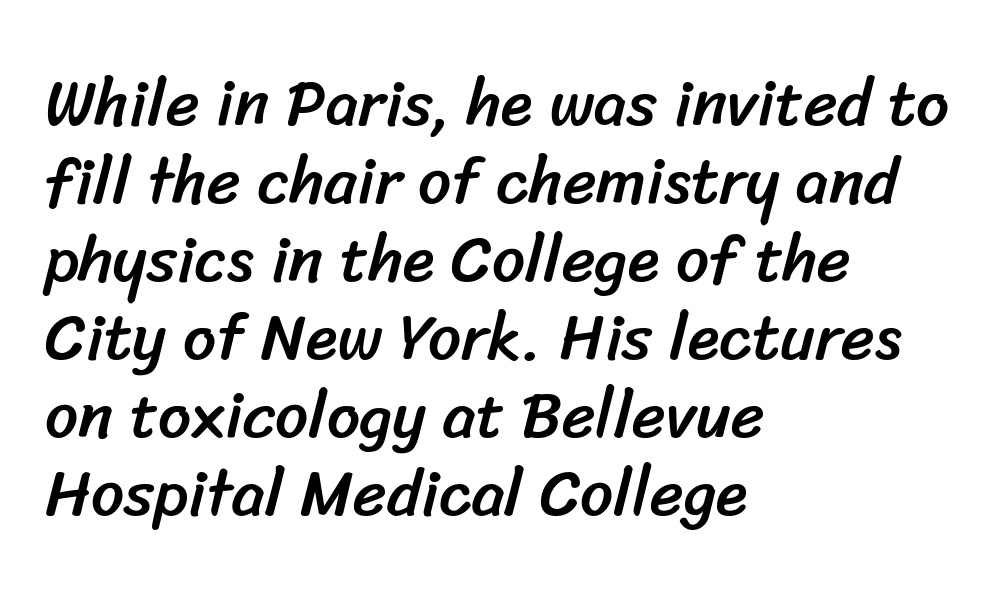
{"serif": "no", "width": "normal", "stroke_contrast": "low", "x_height": "medium", "monospaced": "no", "underline": "no", "align": "left", "line_spacing_ratio": 1.2, "letter_spacing": "normal", "letter_spacing_em": 0.0, "glyph_px": 65}
